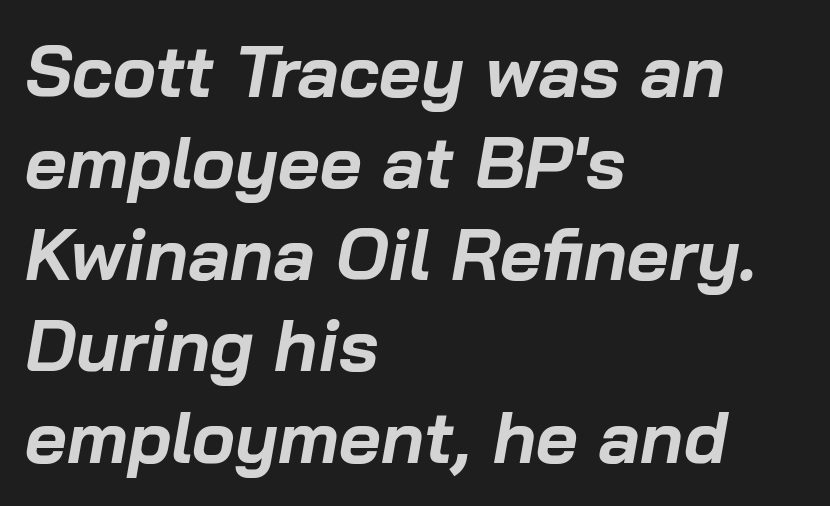
The image shows 72 px bold type, italic (leaning right); set left-aligned, normal line spacing (1.27x), normal letter spacing, not underlined; low stroke contrast and a medium x-height.
